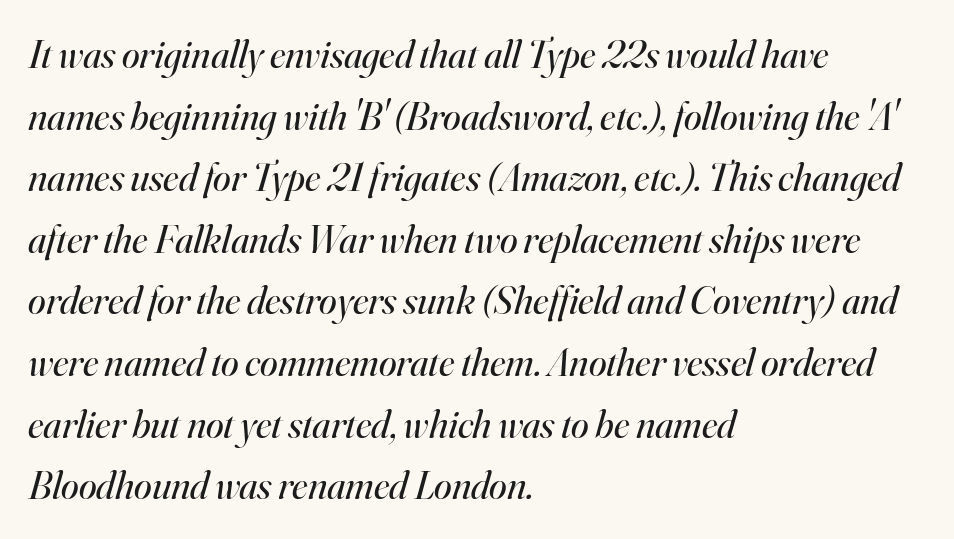
{"serif": "yes", "italic": "yes", "lean": "right", "slant_degrees": 16, "bold": "no", "weight": "regular", "width": "normal", "stroke_contrast": "high", "x_height": "small", "monospaced": "no", "underline": "no", "align": "left", "line_spacing": "normal", "line_spacing_ratio": 1.54, "letter_spacing": "normal", "letter_spacing_em": 0.0, "glyph_px": 40}
